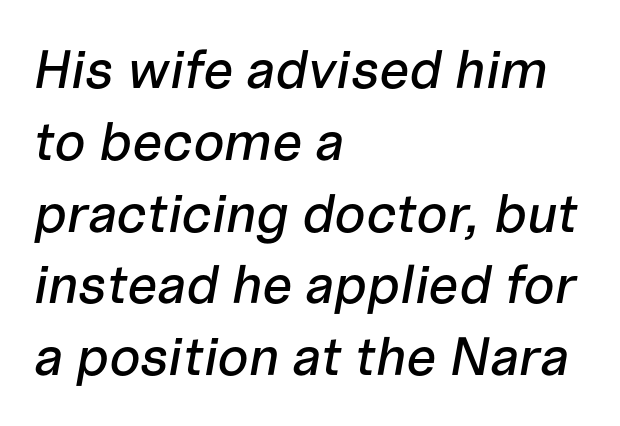
Q: Is the text italic (slanted)? A: Yes, it leans right by about 10 degrees.
Q: Is the text underlined? A: No.
Q: How is the paragraph aligned? A: Left-aligned.
Q: Is the spacing between letters normal or unusually wide? A: Normal.
Q: Is the spacing between lines tight, normal or loose? A: Normal.
Q: Width (condensed, normal, or wide)? A: Normal.
Q: Stroke contrast? A: Low.
Q: x-height? A: Medium.
Q: Monospaced? A: No.
